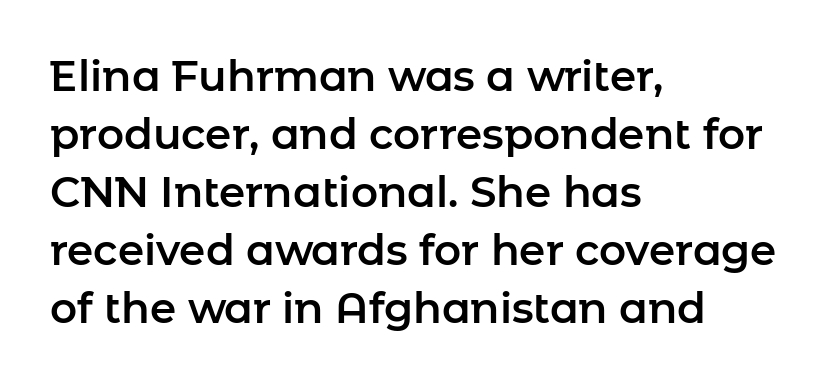
{"serif": "no", "italic": "no", "width": "normal", "stroke_contrast": "low", "x_height": "medium", "monospaced": "no", "underline": "no", "align": "left", "line_spacing": "normal", "line_spacing_ratio": 1.38, "letter_spacing": "normal", "letter_spacing_em": 0.0, "glyph_px": 42}
